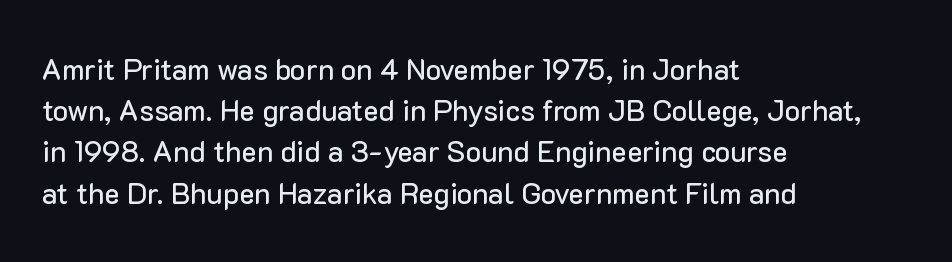
In terms of letterspacing, this is plain default setting. Each line starts at the same left margin while the right side varies. Nope, no serifs anywhere on these letters. The block of text has a typical density, with ordinary space between rows.
